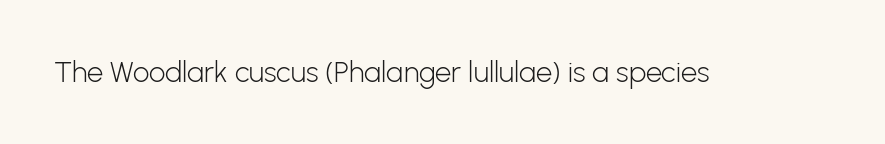
Type without underlining. Are there feet on the stems? There aren't — it's a sans. Spacing verdict: proportional, widths tailored to each character. The letterforms sit shoulder to shoulder at normal distance. The specimen reads as upright at a glance. The strokes carry an ordinary text weight at most.
